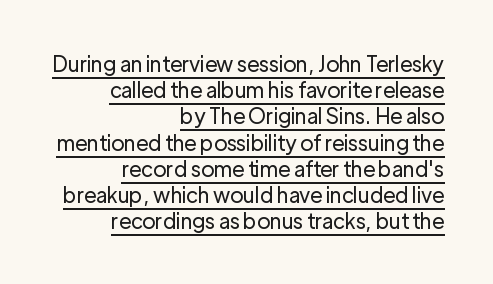
Think standard paragraph weight, or any step lighter than that. Rows of type keep a routine distance in the vertical direction. Notice how the stems are strictly vertical — no italics here. Nobody touched the tracking dial on this one. You can see a thin bar hugging the bottom of the glyphs.
